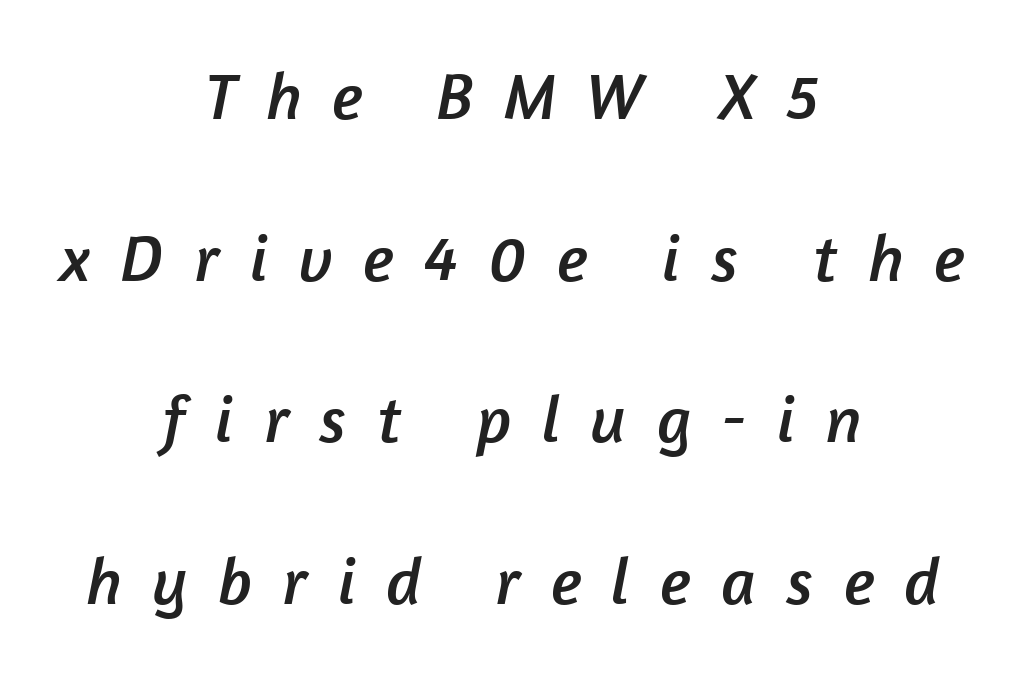
These lines have a slow, spaced-out rhythm from letter to letter. The rendering shows plain stroke endings on the letterforms — a sans-serif design. Do the characters align in a grid? No, the font is proportional. The text block is weighted toward neither margin, spreading evenly from the middle. Each new line begins a long way beneath the previous one.
